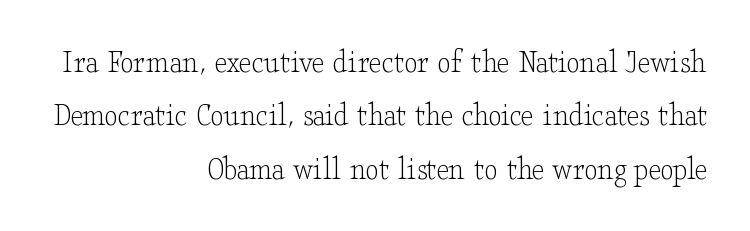
Is this a heavy cut? Hardly; it is regular or lighter. When letters stand straight like this, we call the style roman or upright. These lines stack with their right ends in a neat column. The space directly below the letters is spotless.
